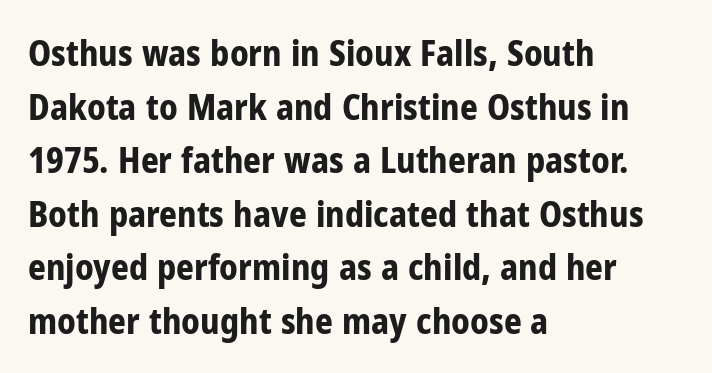
Q: Is the text bold? A: Yes.
Q: Is the text italic (slanted)? A: No, it is upright.
Q: Is the typeface a serif or a sans-serif typeface? A: Sans-serif.
Q: Is the text underlined? A: No.
Q: How is the paragraph aligned? A: Left-aligned.
Q: Is the spacing between letters normal or unusually wide? A: Normal.
Q: Is the spacing between lines tight, normal or loose? A: Normal.
Q: Width (condensed, normal, or wide)? A: Condensed.
Q: Stroke contrast? A: Low.
Q: x-height? A: Medium.
Q: Monospaced? A: No.
